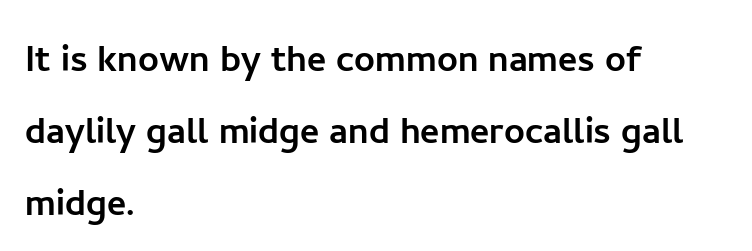
Q: Is the text italic (slanted)? A: No, it is upright.
Q: Is the typeface a serif or a sans-serif typeface? A: Sans-serif.
Q: Is the text underlined? A: No.
Q: How is the paragraph aligned? A: Left-aligned.
Q: Is the spacing between letters normal or unusually wide? A: Normal.
Q: Is the spacing between lines tight, normal or loose? A: Normal.
Q: Width (condensed, normal, or wide)? A: Normal.
Q: Stroke contrast? A: Low.
Q: x-height? A: Medium.
Q: Monospaced? A: No.
